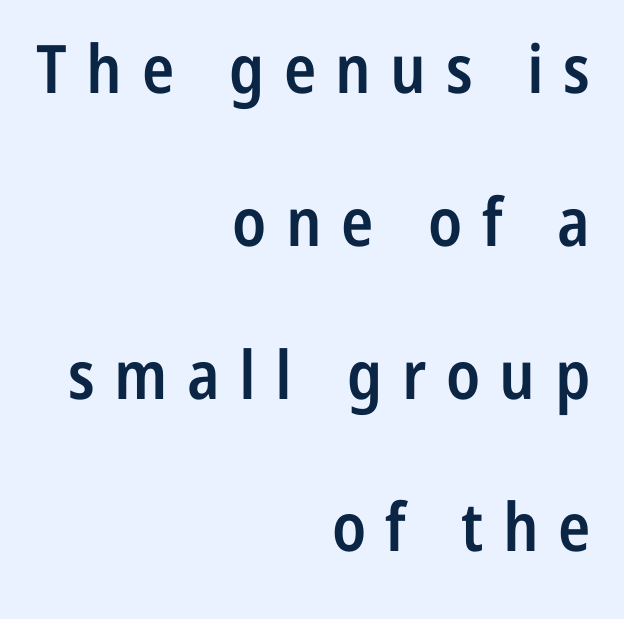
The image shows 67 px semibold, condensed sans-serif type, upright; set right-aligned, loose line spacing (2.28x), unusually wide letter spacing (+0.29 em), not underlined; low stroke contrast and a medium x-height.
